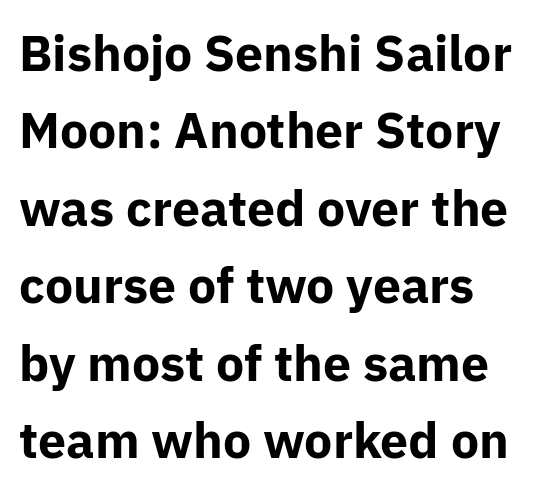
Q: Is the text bold? A: Yes.
Q: Is the text italic (slanted)? A: No, it is upright.
Q: Is the typeface a serif or a sans-serif typeface? A: Sans-serif.
Q: Is the text underlined? A: No.
Q: Is the spacing between letters normal or unusually wide? A: Normal.
Q: Is the spacing between lines tight, normal or loose? A: Normal.
Q: Width (condensed, normal, or wide)? A: Normal.
Q: Stroke contrast? A: Low.
Q: x-height? A: Medium.
Q: Monospaced? A: No.
